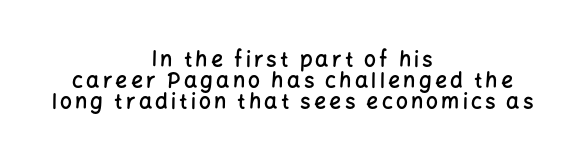
{"italic": "no", "bold": "semi", "underline": "no", "align": "center", "line_spacing": "tight", "line_spacing_ratio": 0.99, "glyph_px": 21}
